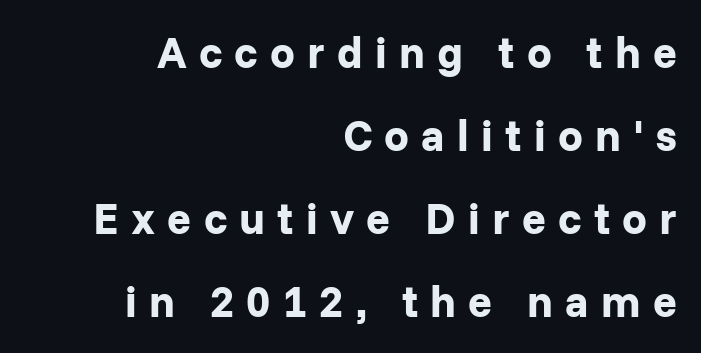
Q: Is the text bold? A: Yes.
Q: Is the text italic (slanted)? A: No, it is upright.
Q: Is the typeface a serif or a sans-serif typeface? A: Sans-serif.
Q: Is the text underlined? A: No.
Q: How is the paragraph aligned? A: Right-aligned.
Q: Is the spacing between letters normal or unusually wide? A: Unusually wide.
Q: Width (condensed, normal, or wide)? A: Normal.
Q: Stroke contrast? A: Low.
Q: x-height? A: Medium.
Q: Monospaced? A: No.
